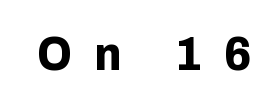
The image shows 48 px bold sans-serif type, upright; set unusually wide letter spacing (+0.48 em), not underlined; low stroke contrast and a medium x-height.
